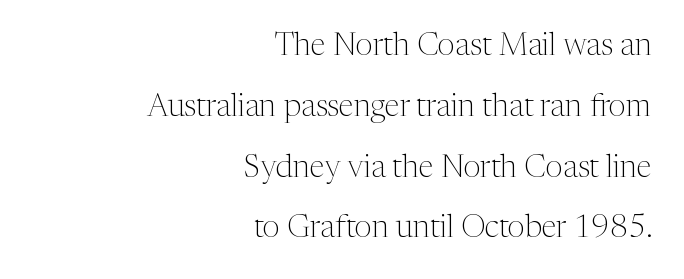
Q: Is the text bold? A: No.
Q: Is the text italic (slanted)? A: No, it is upright.
Q: Is the typeface a serif or a sans-serif typeface? A: Serif.
Q: Is the text underlined? A: No.
Q: How is the paragraph aligned? A: Right-aligned.
Q: Is the spacing between letters normal or unusually wide? A: Normal.
Q: Is the spacing between lines tight, normal or loose? A: Loose.
Q: Width (condensed, normal, or wide)? A: Normal.
Q: Stroke contrast? A: Medium.
Q: x-height? A: Medium.
Q: Monospaced? A: No.
